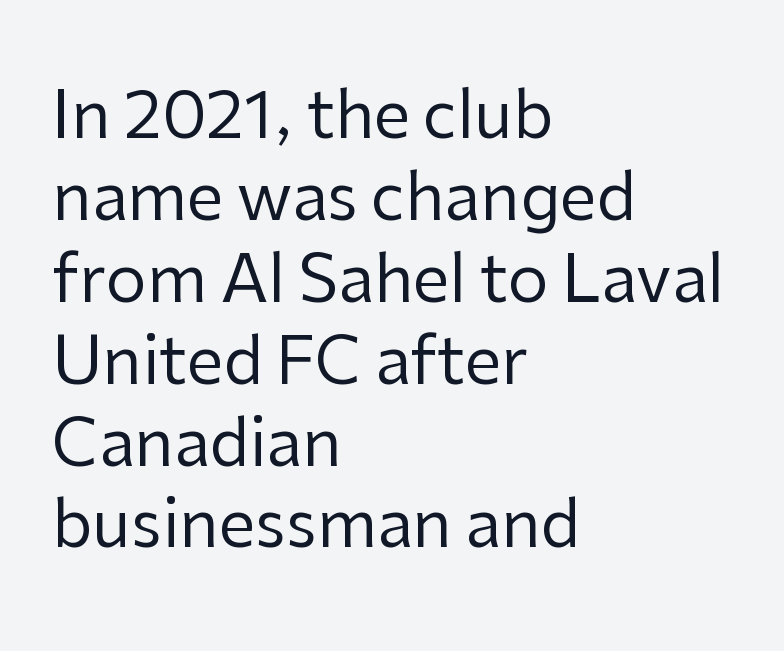
The image shows 65 px regular-weight sans-serif type, upright; set left-aligned, normal line spacing (1.26x), normal letter spacing, not underlined; low stroke contrast and a medium x-height.
